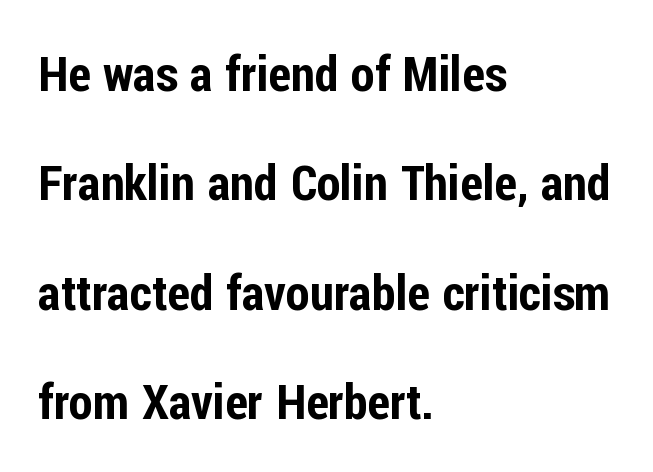
Typographically, this falls in the sans-serif category. In CSS terms this would be text-align: left. These lines stand farther apart than default settings would place them. Rendered with straight, roman letterforms. Nobody touched the tracking dial on this one.
